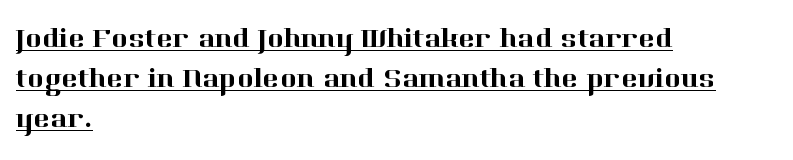
{"serif": "yes", "italic": "no", "width": "normal", "stroke_contrast": "high", "x_height": "medium", "monospaced": "no", "underline": "yes", "align": "left", "line_spacing": "normal", "line_spacing_ratio": 1.43, "letter_spacing": "normal", "letter_spacing_em": 0.0, "glyph_px": 28}
